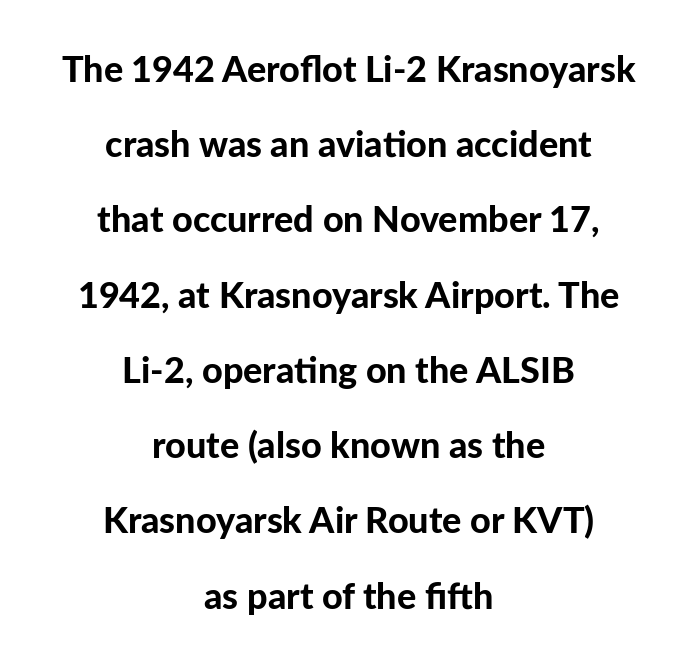
The tracking reads as untouched default to a designer's eye. Each glyph is drawn with heavy, bold strokes. Letterform terminals end flat and unadorned throughout the passage. Nobody drew a line under any word here. The specimen reads as upright at a glance.
